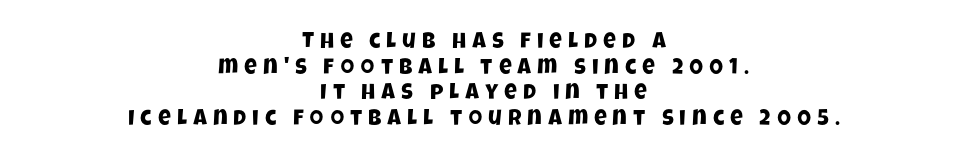
Q: Is the text underlined? A: No.
Q: How is the paragraph aligned? A: Centered.
Q: Is the spacing between letters normal or unusually wide? A: Unusually wide.
